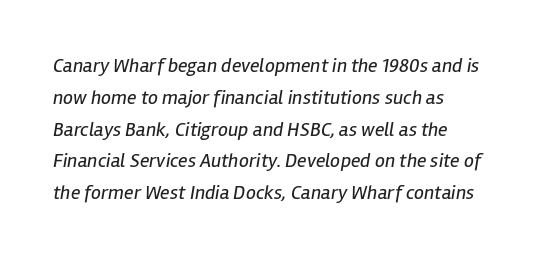
{"italic": "yes", "lean": "right", "slant_degrees": 12, "bold": "no", "underline": "no", "line_spacing": "normal", "line_spacing_ratio": 1.59, "letter_spacing": "normal", "letter_spacing_em": 0.0, "glyph_px": 20}
